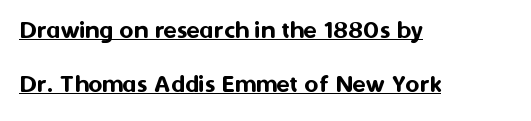
{"italic": "no", "underline": "yes", "align": "left", "line_spacing": "loose", "line_spacing_ratio": 2.01, "letter_spacing": "normal", "letter_spacing_em": 0.0, "glyph_px": 27}
